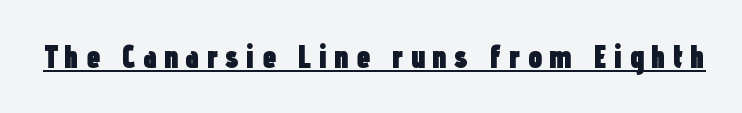
{"serif": "no", "italic": "no", "bold": "yes", "weight": "heavy", "width": "condensed", "stroke_contrast": "low", "x_height": "medium", "monospaced": "no", "underline": "yes", "letter_spacing": "wide", "letter_spacing_em": 0.21, "glyph_px": 32}
